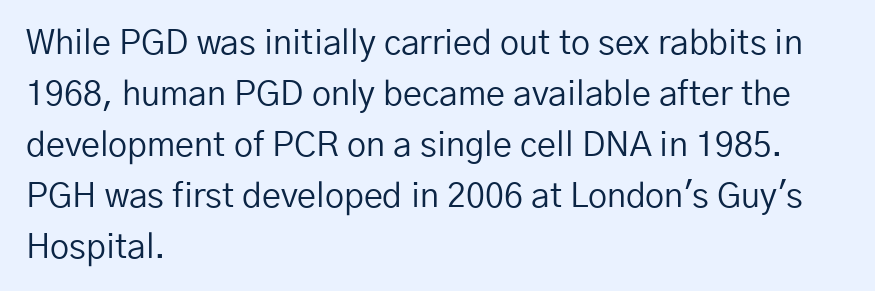
{"serif": "no", "italic": "no", "bold": "no", "weight": "regular", "width": "normal", "stroke_contrast": "low", "x_height": "medium", "monospaced": "no", "underline": "no", "align": "left", "line_spacing": "normal", "line_spacing_ratio": 1.5, "letter_spacing": "normal", "letter_spacing_em": 0.0, "glyph_px": 34}
